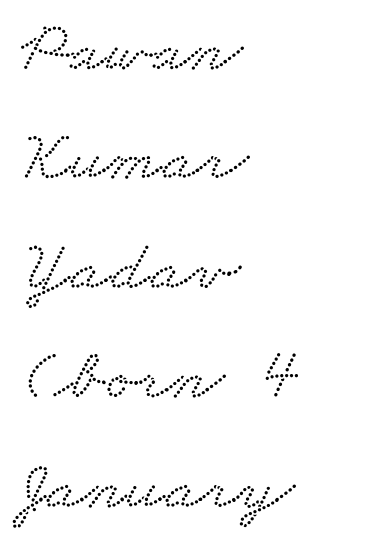
Are there feet on the stems? There are — it's a serif. These lines keep a tight, regular rhythm from letter to letter. The designer left line spacing at the default. Looks like regular typesetting: each glyph gets only the width it needs. Left-aligned paragraph, ragged on the right. Glance below the letters and you will spot only blank space.
